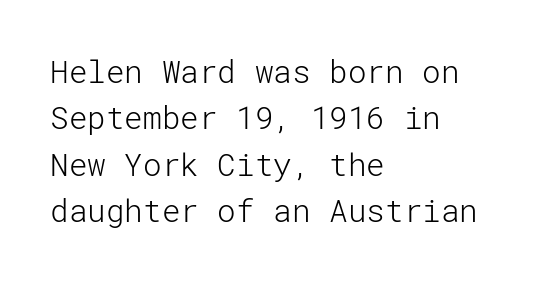
Q: Is the text bold? A: No.
Q: Is the text italic (slanted)? A: No, it is upright.
Q: Is the typeface a serif or a sans-serif typeface? A: Sans-serif.
Q: Is the text underlined? A: No.
Q: How is the paragraph aligned? A: Left-aligned.
Q: Is the spacing between letters normal or unusually wide? A: Normal.
Q: Is the spacing between lines tight, normal or loose? A: Normal.
Q: Width (condensed, normal, or wide)? A: Normal.
Q: Stroke contrast? A: Low.
Q: x-height? A: Medium.
